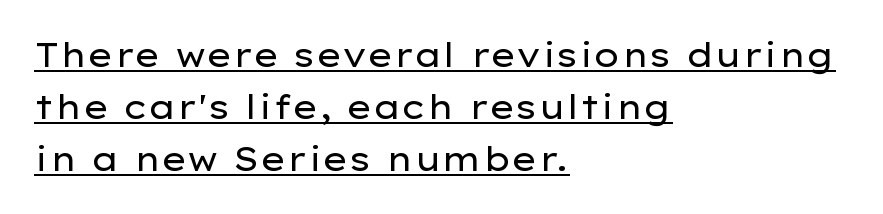
The image shows 33 px regular-weight, wide sans-serif type, upright; set left-aligned, normal line spacing (1.57x), normal letter spacing, underlined; low stroke contrast and a medium x-height.
